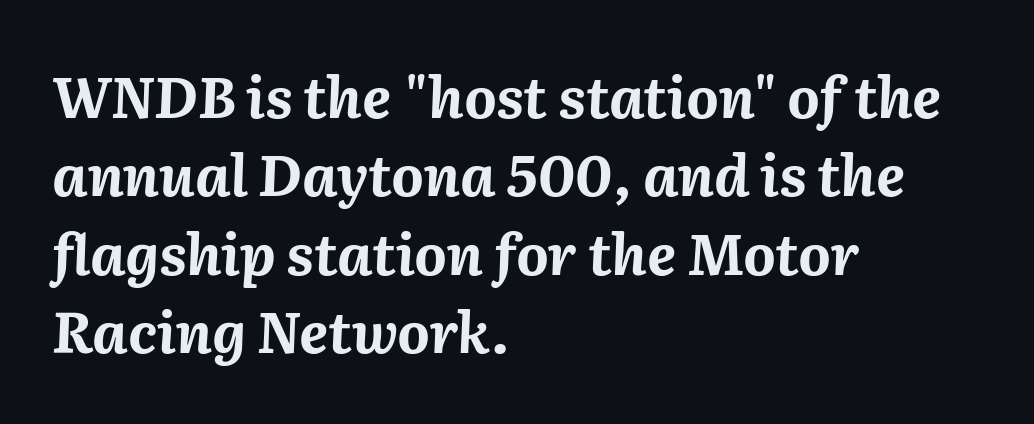
{"italic": "yes", "lean": "right", "slant_degrees": 2, "bold": "yes", "weight": "bold", "width": "normal", "stroke_contrast": "medium", "x_height": "medium", "monospaced": "no", "underline": "no", "align": "left", "line_spacing": "normal", "line_spacing_ratio": 1.4, "letter_spacing": "normal", "letter_spacing_em": 0.0, "glyph_px": 56}
